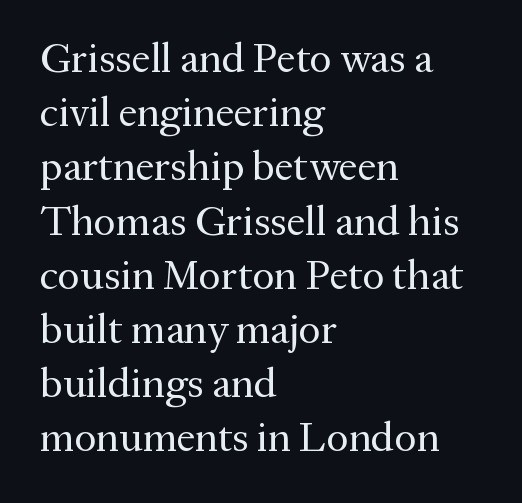
{"serif": "yes", "italic": "no", "bold": "no", "weight": "regular", "width": "normal", "stroke_contrast": "medium", "x_height": "medium", "monospaced": "no", "underline": "no", "align": "left", "line_spacing": "normal", "line_spacing_ratio": 1.29, "letter_spacing": "normal", "letter_spacing_em": 0.0, "glyph_px": 42}
